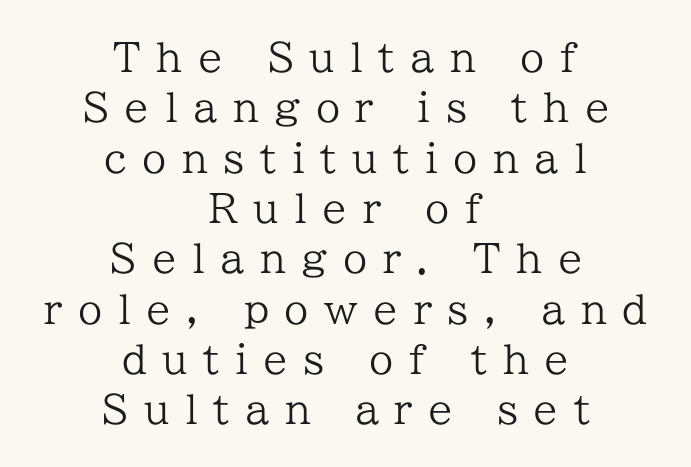
{"serif": "yes", "italic": "no", "bold": "no", "weight": "regular", "width": "normal", "stroke_contrast": "low", "x_height": "medium", "monospaced": "no", "underline": "no", "align": "center", "line_spacing": "normal", "line_spacing_ratio": 1.29, "letter_spacing": "wide", "letter_spacing_em": 0.4, "glyph_px": 39}
